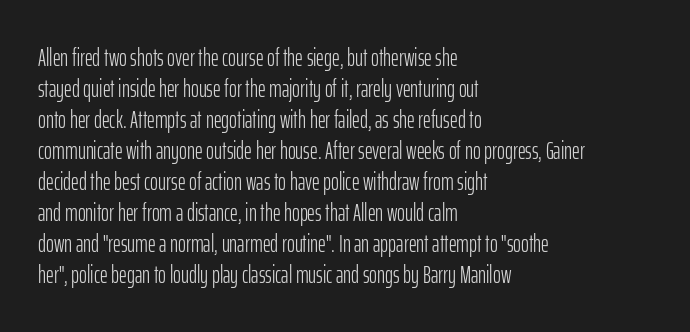
{"italic": "no", "bold": "no", "underline": "no", "align": "left", "line_spacing": "normal", "line_spacing_ratio": 1.29, "letter_spacing": "normal", "letter_spacing_em": 0.0, "glyph_px": 24}
